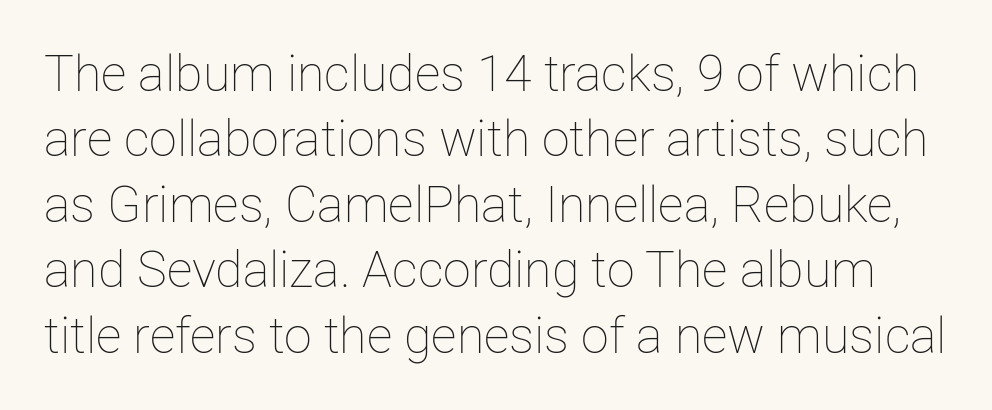
Caption: standard tracking, unaltered. Quick note: not italic, upright. Underlining? Definitely not there. These glyphs show unthickened strokes, regular width or finer. A normal amount of white space separates one row of letters from the next. These lines are rendered in a variable-pitch font.
